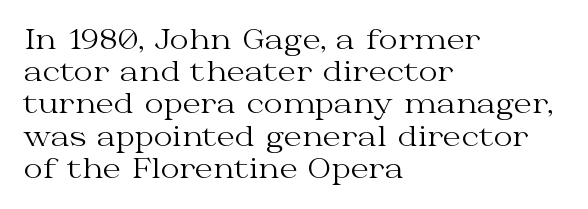
{"italic": "no", "bold": "no", "underline": "no", "align": "left", "line_spacing_ratio": 1.24, "letter_spacing": "normal", "letter_spacing_em": 0.0, "glyph_px": 26}
